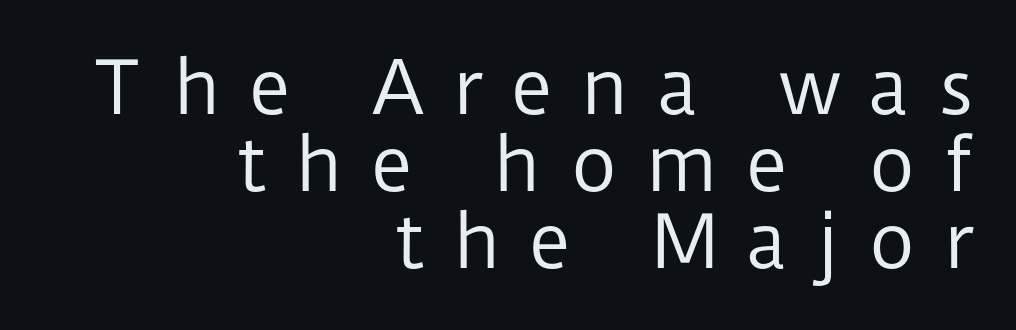
Note the varied advance widths — an 'i' is clearly narrower than an 'm'. Layout note: lines flush right. Nothing heavy about these letters — not bold at all. What stands out about the letter spacing? Its width — letters are far apart. Compared with typical paragraphs, the rows here are closer together.
